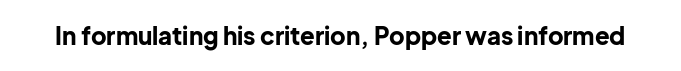
{"italic": "no", "bold": "yes", "underline": "no", "letter_spacing": "normal", "letter_spacing_em": 0.0, "glyph_px": 24}
